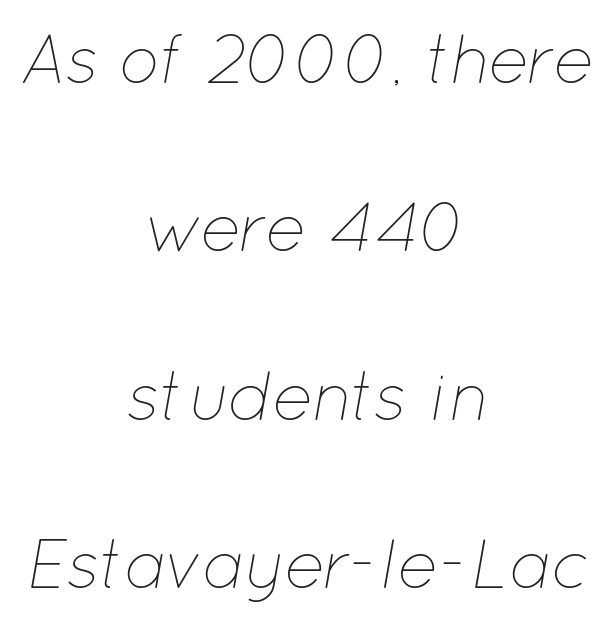
Caption: face not bold, strokes unweighted. The typography opts for an oblique posture over an upright one. A typesetter would call this leading open, well beyond the default. A bare baseline throughout the passage. Is this a fixed-width face? No — the glyphs have proportional, varying widths.
